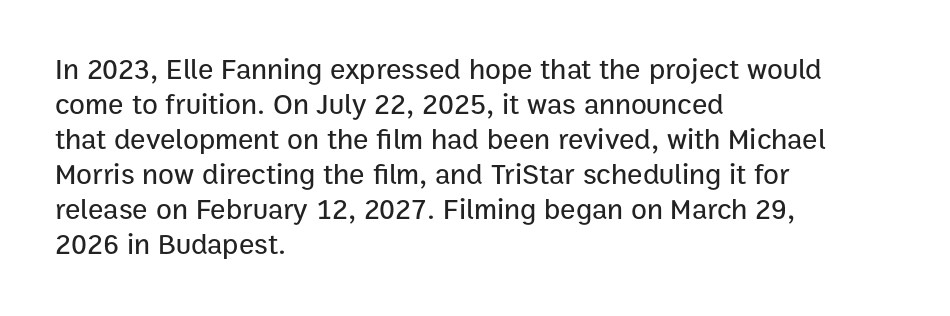
The image shows 29 px sans-serif type, upright; set left-aligned, line spacing 1.21x, normal letter spacing, not underlined; low stroke contrast and a medium x-height.
